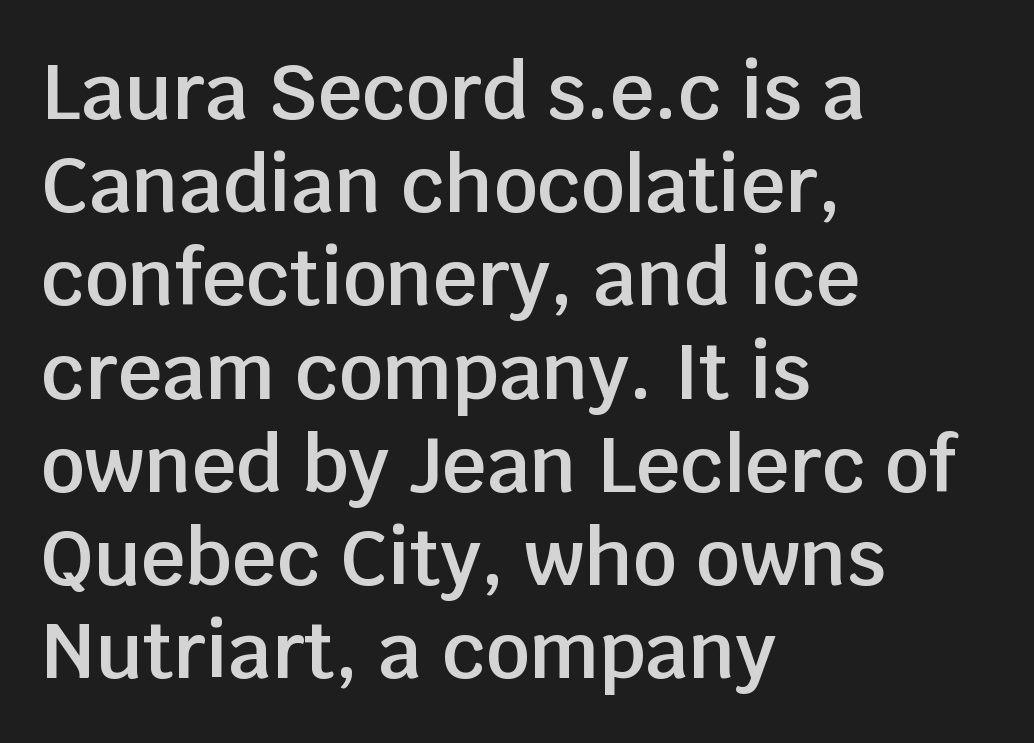
Q: Is the text bold? A: Semi-bold.
Q: Is the text italic (slanted)? A: No, it is upright.
Q: Is the typeface a serif or a sans-serif typeface? A: Sans-serif.
Q: Is the text underlined? A: No.
Q: How is the paragraph aligned? A: Left-aligned.
Q: Is the spacing between letters normal or unusually wide? A: Normal.
Q: Width (condensed, normal, or wide)? A: Normal.
Q: Stroke contrast? A: Low.
Q: x-height? A: Large.
Q: Monospaced? A: No.
